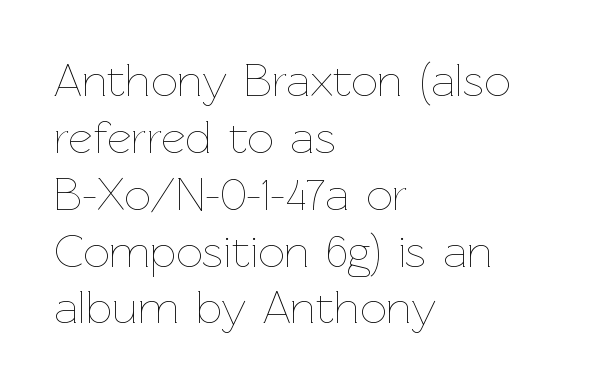
The image shows 47 px thin type, upright; set left-aligned, line spacing 1.21x, normal letter spacing, not underlined; low stroke contrast and a medium x-height.
